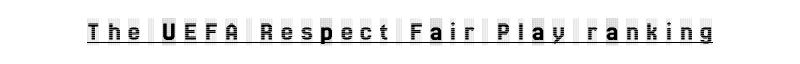
The image shows 27 px text type, upright; set unusually wide letter spacing (+0.29 em), underlined.
